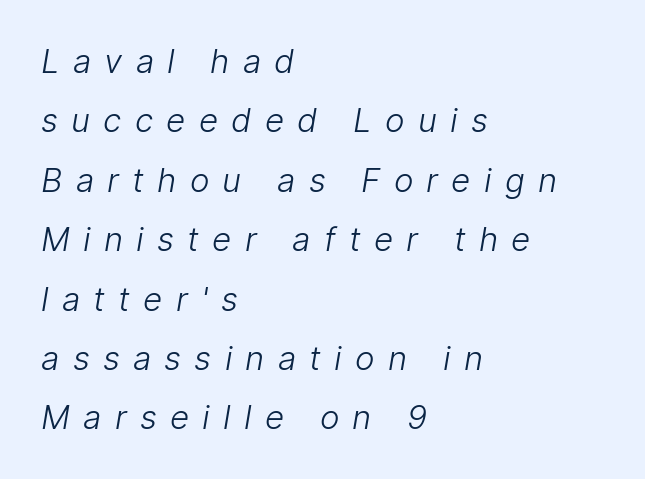
{"serif": "no", "bold": "no", "weight": "light", "width": "normal", "stroke_contrast": "low", "x_height": "medium", "monospaced": "no", "underline": "no", "align": "left", "line_spacing_ratio": 1.8, "letter_spacing": "wide", "letter_spacing_em": 0.4, "glyph_px": 33}
